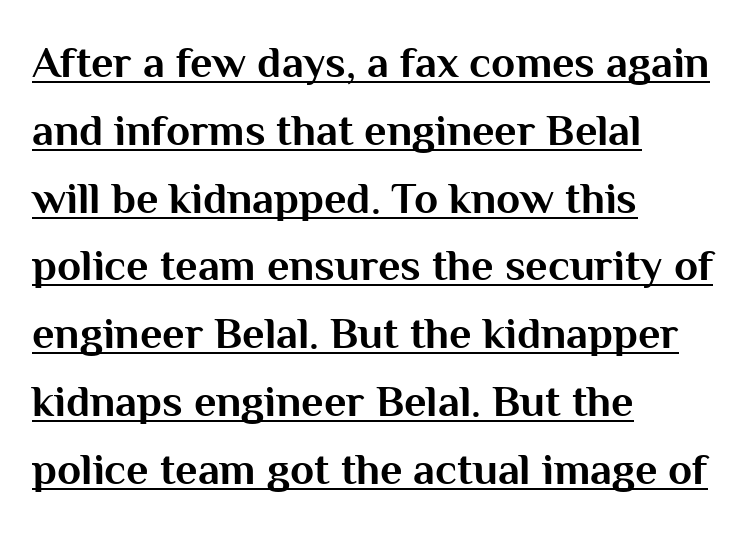
{"serif": "no", "italic": "no", "bold": "yes", "weight": "bold", "width": "normal", "stroke_contrast": "medium", "x_height": "medium", "monospaced": "no", "underline": "yes", "align": "left", "line_spacing": "normal", "line_spacing_ratio": 1.54, "letter_spacing": "normal", "letter_spacing_em": 0.0, "glyph_px": 44}
